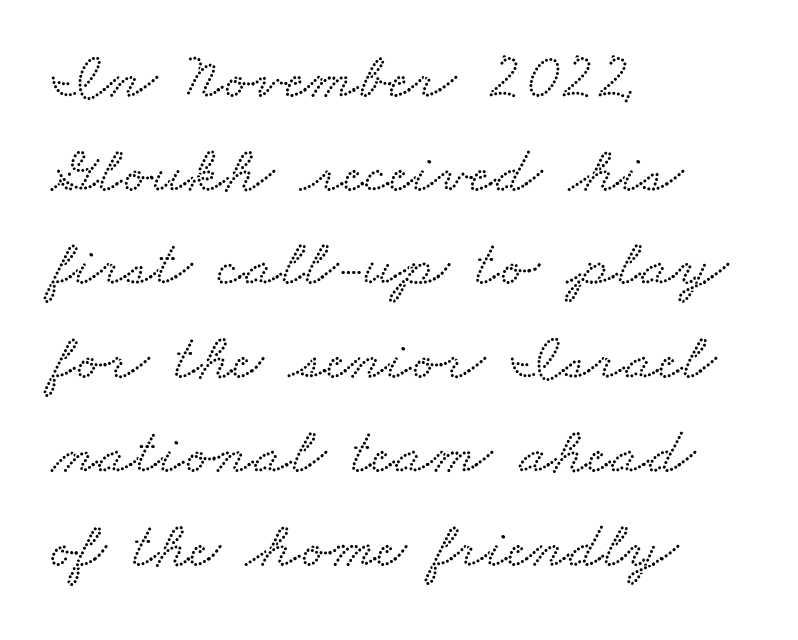
{"serif": "yes", "width": "wide", "stroke_contrast": "low", "x_height": "small", "monospaced": "no", "underline": "no", "align": "left", "line_spacing": "normal", "line_spacing_ratio": 1.42, "letter_spacing": "normal", "letter_spacing_em": 0.0, "glyph_px": 66}
